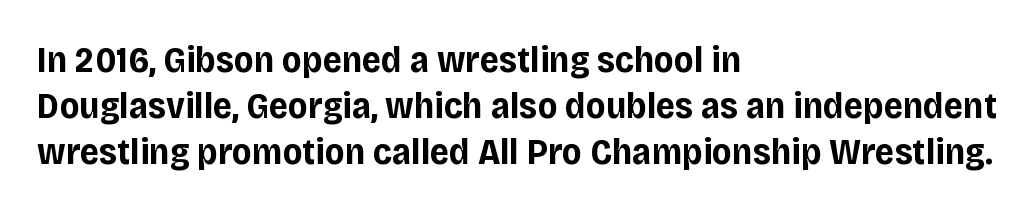
Note: no serifs on the glyphs. Strong, thick strokes mark this as bold type. Italic? Not at all — the glyphs are vertical. Notice how descenders clear the ascenders below comfortably — that's standard leading.
